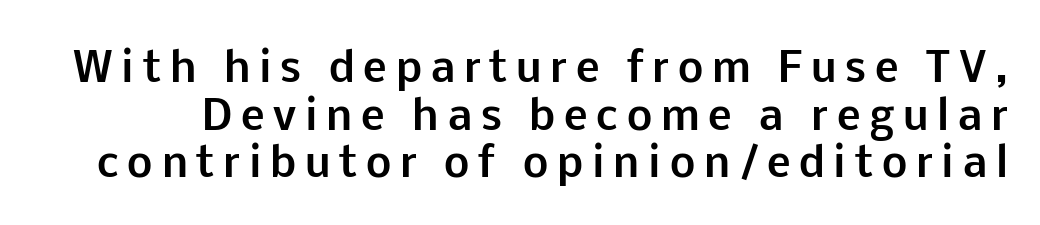
{"serif": "no", "italic": "no", "bold": "yes", "weight": "bold", "width": "normal", "stroke_contrast": "low", "x_height": "medium", "monospaced": "no", "underline": "no", "line_spacing_ratio": 1.19, "letter_spacing": "wide", "letter_spacing_em": 0.22, "glyph_px": 40}
